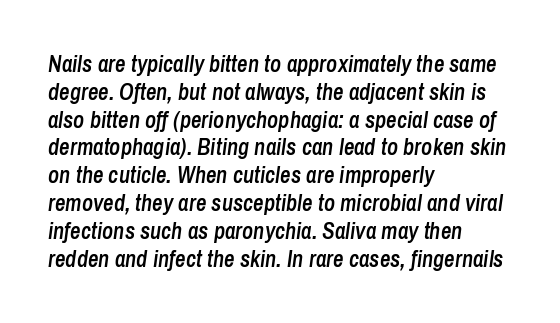
Is the type slanted? Yes — the strokes lean at a clear angle. Type without underlining. How are the letters spaced? Ordinarily, with no added tracking. Is the type bold? Partly — it's a semibold, heavier than regular but not fully bold. These lines stack with their left ends in a neat column.
